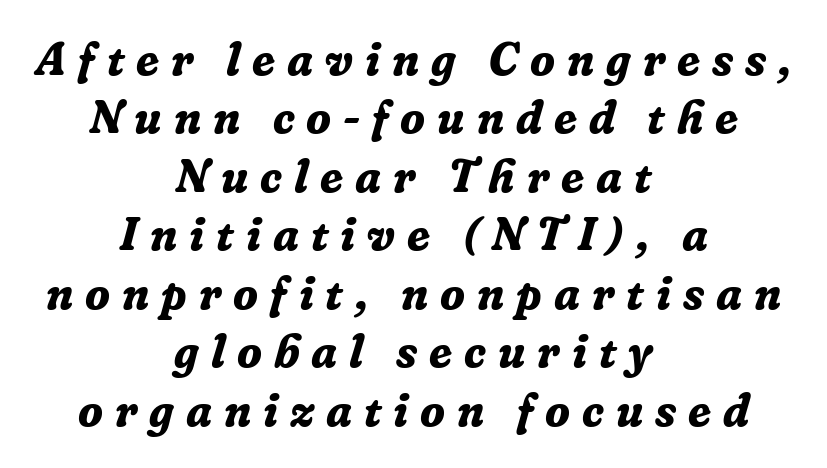
Q: Is the text bold? A: Yes.
Q: Is the text italic (slanted)? A: Yes, it leans right by about 16 degrees.
Q: Is the typeface a serif or a sans-serif typeface? A: Serif.
Q: Is the text underlined? A: No.
Q: How is the paragraph aligned? A: Centered.
Q: Is the spacing between letters normal or unusually wide? A: Unusually wide.
Q: Is the spacing between lines tight, normal or loose? A: Normal.
Q: Width (condensed, normal, or wide)? A: Normal.
Q: Stroke contrast? A: Low.
Q: x-height? A: Medium.
Q: Monospaced? A: No.
